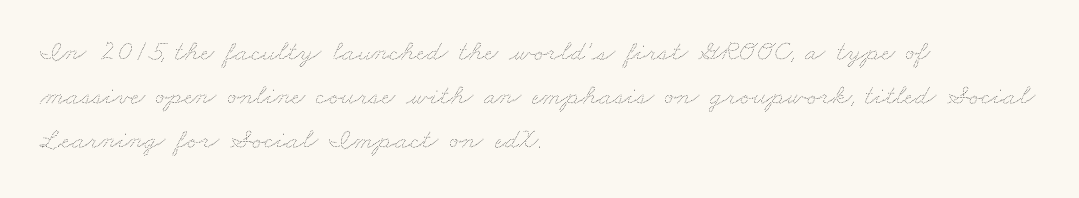
The glyphs are unaccompanied by any horizontal stroke below them. Where is the straight margin? On the left. Here the designer chose a conventional face with non-uniform glyph widths. In terms of letterspacing, this is plain default setting. Quick note: interline space is typical. Think standard paragraph weight, or any step lighter than that.
